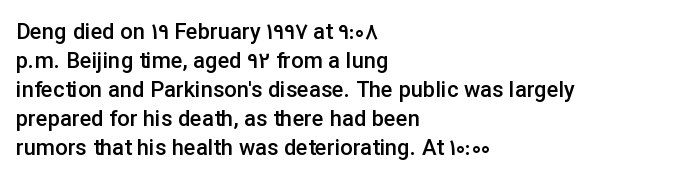
The image shows 22 px text type, upright; set left-aligned, normal line spacing (1.32x), normal letter spacing, not underlined.
